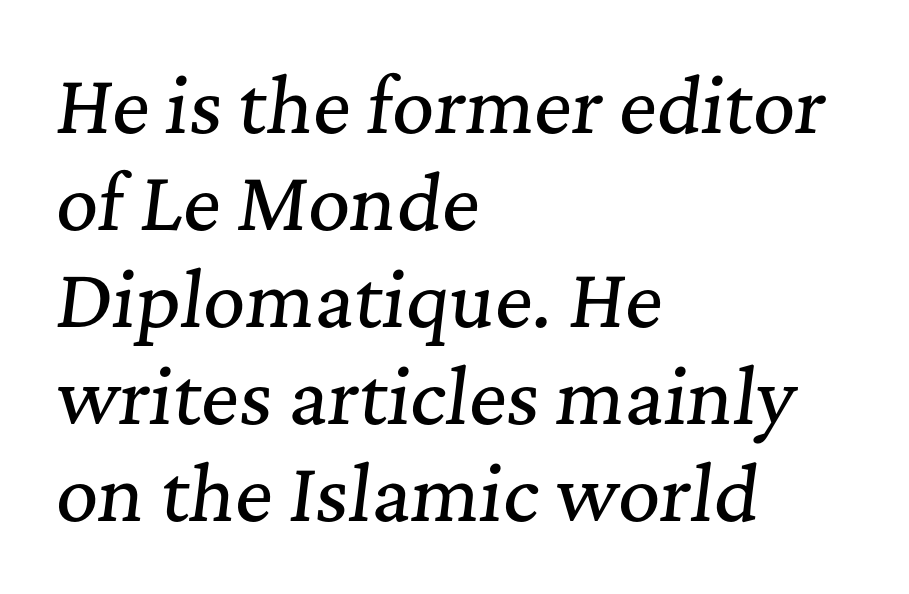
{"serif": "yes", "italic": "yes", "lean": "right", "slant_degrees": 7, "width": "normal", "stroke_contrast": "medium", "x_height": "medium", "monospaced": "no", "underline": "no", "align": "left", "line_spacing": "normal", "line_spacing_ratio": 1.33, "letter_spacing": "normal", "letter_spacing_em": 0.0, "glyph_px": 73}
